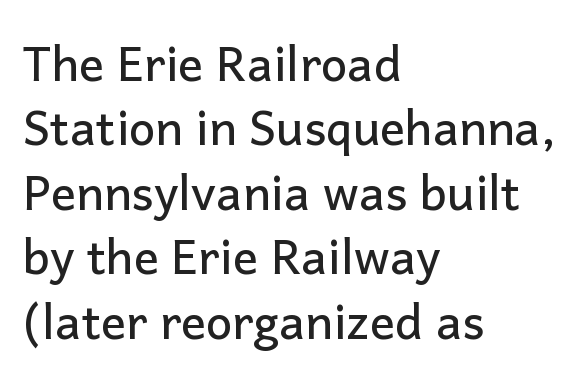
{"serif": "no", "italic": "no", "width": "normal", "stroke_contrast": "low", "x_height": "medium", "monospaced": "no", "underline": "no", "align": "left", "line_spacing": "normal", "line_spacing_ratio": 1.37, "letter_spacing": "normal", "letter_spacing_em": 0.0, "glyph_px": 47}
